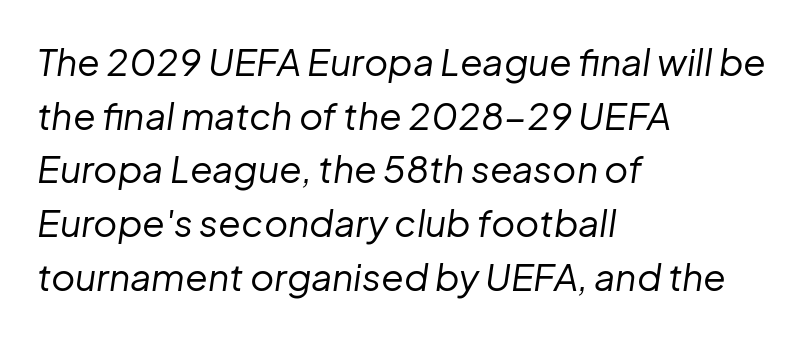
{"italic": "yes", "lean": "right", "slant_degrees": 8, "bold": "no", "weight": "regular", "width": "normal", "stroke_contrast": "low", "x_height": "medium", "monospaced": "no", "underline": "no", "align": "left", "line_spacing": "normal", "line_spacing_ratio": 1.45, "letter_spacing": "normal", "letter_spacing_em": 0.0, "glyph_px": 37}
